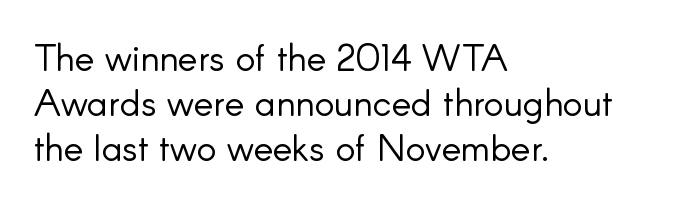
Q: Is the text bold? A: No.
Q: Is the text italic (slanted)? A: No, it is upright.
Q: Is the typeface a serif or a sans-serif typeface? A: Sans-serif.
Q: Is the text underlined? A: No.
Q: How is the paragraph aligned? A: Left-aligned.
Q: Is the spacing between letters normal or unusually wide? A: Normal.
Q: Width (condensed, normal, or wide)? A: Normal.
Q: Stroke contrast? A: Low.
Q: x-height? A: Small.
Q: Monospaced? A: No.
